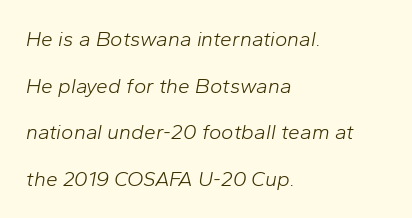
The image shows 21 px text type, italic (leaning right); set left-aligned, loose line spacing (2.22x), normal letter spacing, not underlined.
